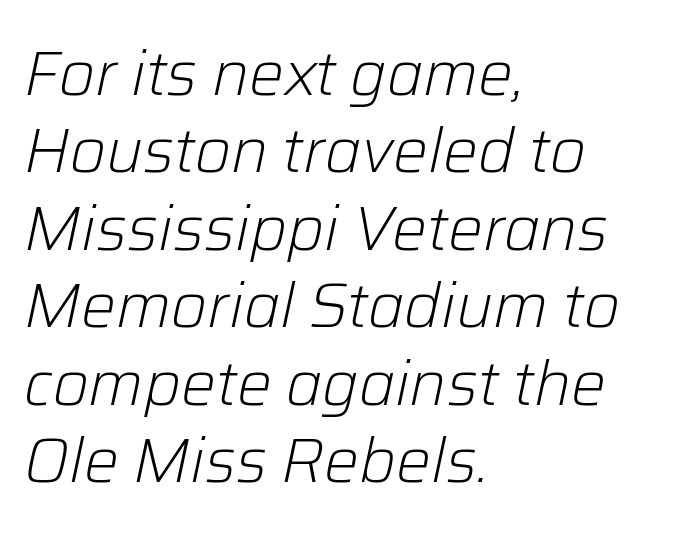
Proportional: the letters do not fall into vertical columns. Each stroke keeps to a modest, everyday thickness or less. The font's italic variant was chosen for this text. There is no visible air inserted between adjacent glyphs. The typesetter chose a ragged-right arrangement here. Rule under the text: the space is simply empty.
